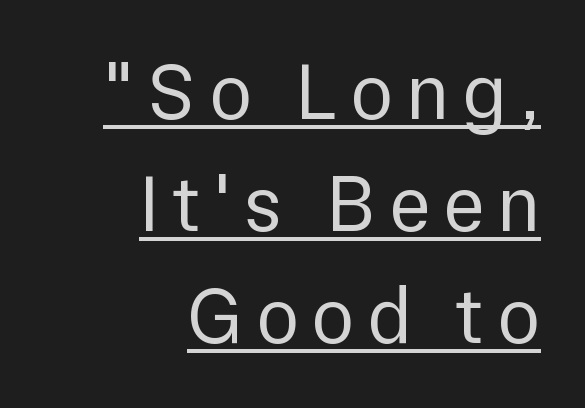
The image shows 80 px regular-weight sans-serif type, upright; set right-aligned, normal line spacing (1.4x), underlined; low stroke contrast and a medium x-height.
